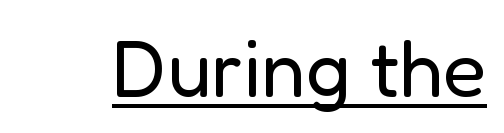
The image shows 80 px regular-weight sans-serif type, upright; set normal letter spacing, underlined; low stroke contrast and a medium x-height.
